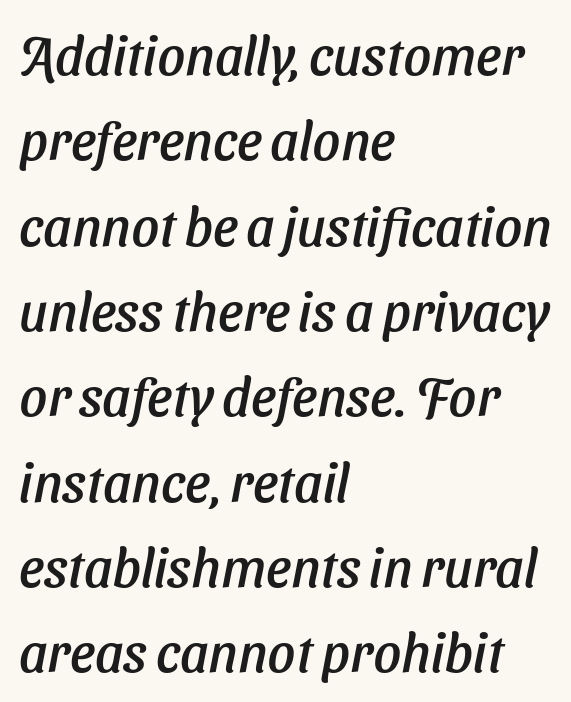
The lines in this sample share a left origin and differ only in where they stop. This sample has the flowing, uneven cadence of proportional lettering. This sample uses plain, unmodified letter spacing. Honestly, the row spacing looks completely unremarkable.
